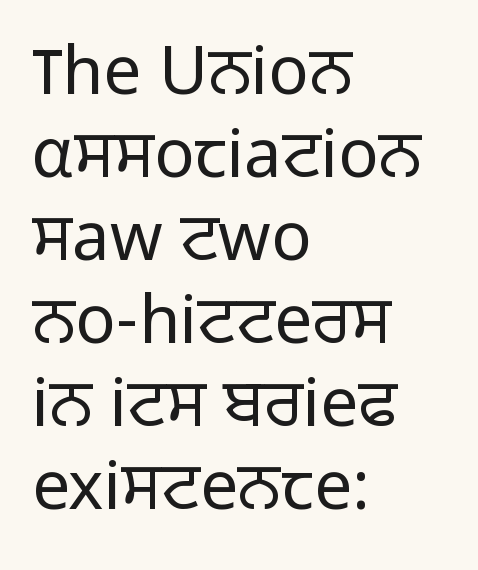
Upright lettering throughout. Nothing heavy about these letters — not bold at all. Caption: standard tracking, unaltered. Each letter keeps its own natural width here, so spacing adapts to shape.
